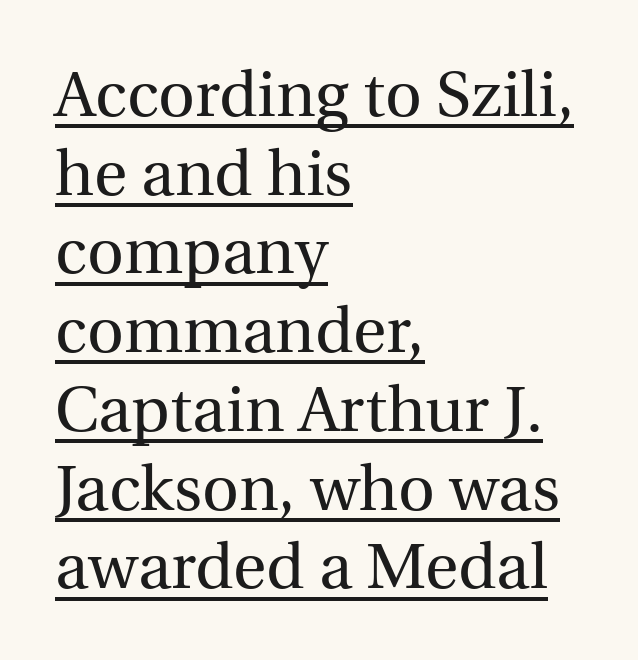
Q: Is the text bold? A: No.
Q: Is the text italic (slanted)? A: No, it is upright.
Q: Is the typeface a serif or a sans-serif typeface? A: Serif.
Q: Is the text underlined? A: Yes.
Q: How is the paragraph aligned? A: Left-aligned.
Q: Is the spacing between letters normal or unusually wide? A: Normal.
Q: Width (condensed, normal, or wide)? A: Normal.
Q: x-height? A: Medium.
Q: Monospaced? A: No.
